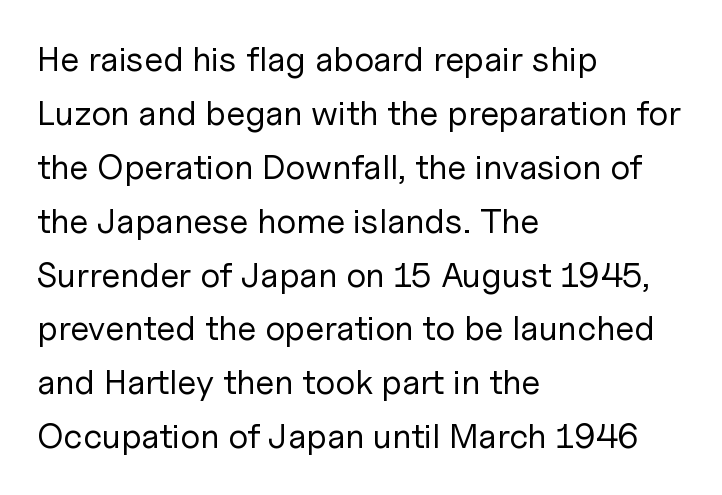
Q: Is the text bold? A: No.
Q: Is the text italic (slanted)? A: No, it is upright.
Q: Is the typeface a serif or a sans-serif typeface? A: Sans-serif.
Q: Is the text underlined? A: No.
Q: How is the paragraph aligned? A: Left-aligned.
Q: Is the spacing between letters normal or unusually wide? A: Normal.
Q: Is the spacing between lines tight, normal or loose? A: Normal.
Q: Width (condensed, normal, or wide)? A: Normal.
Q: Stroke contrast? A: Low.
Q: x-height? A: Medium.
Q: Monospaced? A: No.
